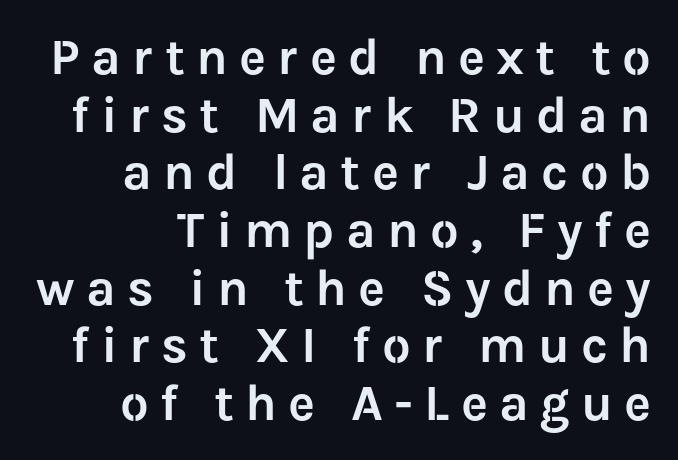
These lines huddle together more closely than default settings would place them. This rendering uses right alignment, leaving the left contour irregular. Looks like regular typesetting: each glyph gets only the width it needs. Do the letters lean? They stand straight. Honestly, there is no underline to notice here at all.
